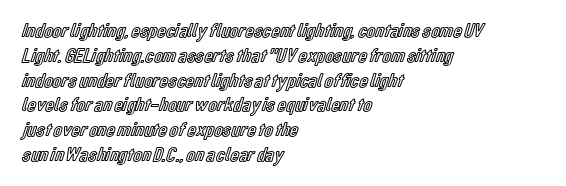
The image shows 20 px text type; set left-aligned, line spacing 1.24x, normal letter spacing, not underlined.
